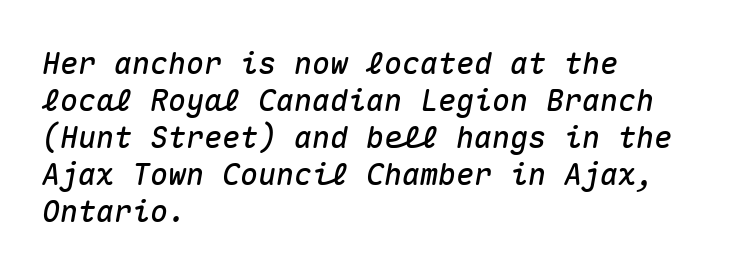
{"italic": "yes", "lean": "right", "slant_degrees": 10, "width": "normal", "stroke_contrast": "medium", "x_height": "medium", "monospaced": "yes", "underline": "no", "align": "left", "line_spacing_ratio": 1.23, "letter_spacing": "normal", "letter_spacing_em": 0.0, "glyph_px": 30}
